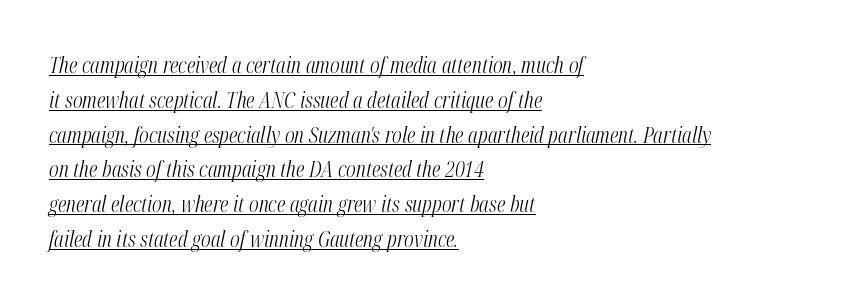
{"italic": "yes", "lean": "right", "slant_degrees": 12, "bold": "no", "underline": "yes", "align": "left", "line_spacing": "normal", "line_spacing_ratio": 1.58, "letter_spacing": "normal", "letter_spacing_em": 0.0, "glyph_px": 22}
